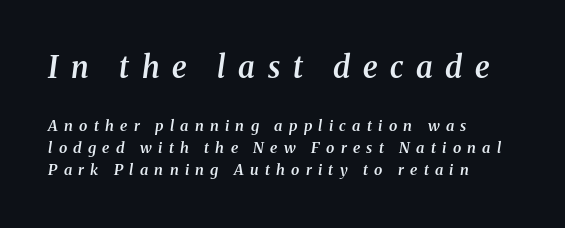
The image shows 30 px semibold serif type, italic (leaning right); set left-aligned, normal line spacing (1.46x), unusually wide letter spacing (+0.42 em), not underlined; the first (top) block is 2.0x larger; medium stroke contrast and a medium x-height.
